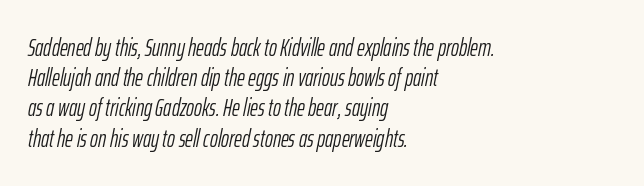
The space between consecutive lines is moderate. The typesetter chose a ragged-right arrangement here. Honestly, there is no underline to notice here at all. The glyphs look as if they've been sheared to an angle. Heaviness? Minimal to ordinary, like unemphasized prose. Between one letter and the next there's only the usual sliver of space.
